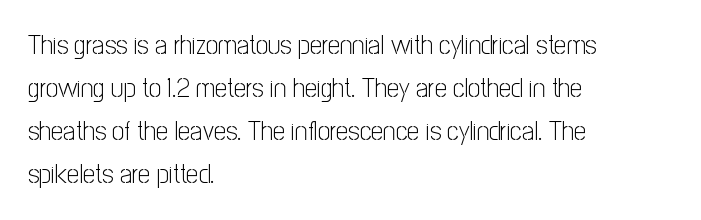
The image shows 27 px text type, upright; set left-aligned, normal line spacing (1.59x), normal letter spacing, not underlined.
